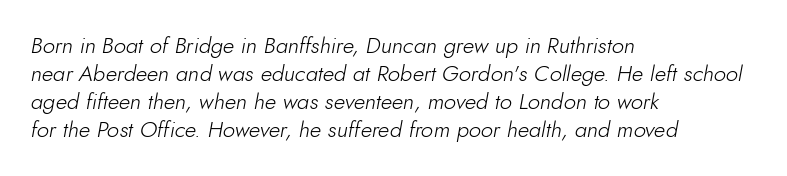
Q: Is the text bold? A: No.
Q: Is the text italic (slanted)? A: Yes, it leans right by about 10 degrees.
Q: Is the text underlined? A: No.
Q: How is the paragraph aligned? A: Left-aligned.
Q: Is the spacing between letters normal or unusually wide? A: Normal.
Q: Is the spacing between lines tight, normal or loose? A: Normal.
